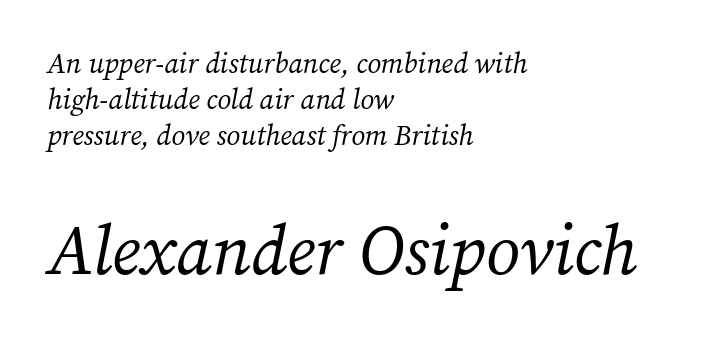
The image shows 69 px regular-weight serif type, italic (leaning right); set left-aligned, normal line spacing (1.28x), normal letter spacing, not underlined; the second (bottom) block is 2.46x larger; medium stroke contrast and a medium x-height.
